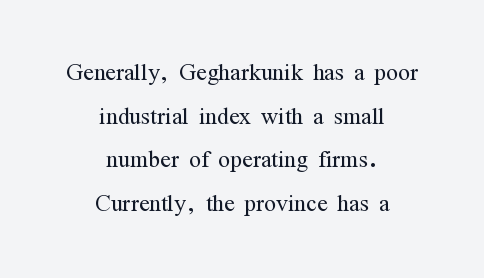
These lines are rendered in a variable-pitch font. When letters stand straight like this, we call the style roman or upright. A bare baseline throughout the passage. The compositor balanced each line on the midline. The type family on display is of the serif kind. Think standard paragraph weight, or any step lighter than that.
